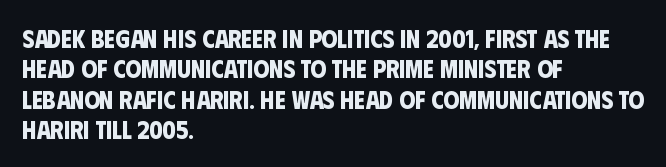
The image shows 25 px bold type; set left-aligned, line spacing 1.22x, normal letter spacing, not underlined.
